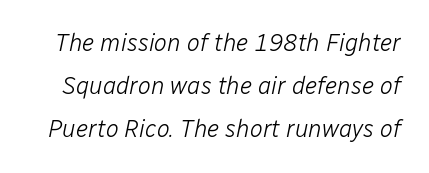
{"italic": "yes", "lean": "right", "slant_degrees": 12, "bold": "no", "underline": "no", "line_spacing_ratio": 1.8, "letter_spacing": "normal", "letter_spacing_em": 0.0, "glyph_px": 24}
